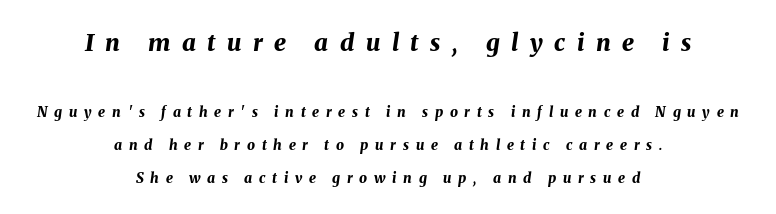
The image shows 24 px bold type, italic (leaning right); set centered, loose line spacing (2.36x), unusually wide letter spacing (+0.48 em), not underlined; the first (top) block is 1.71x larger.
